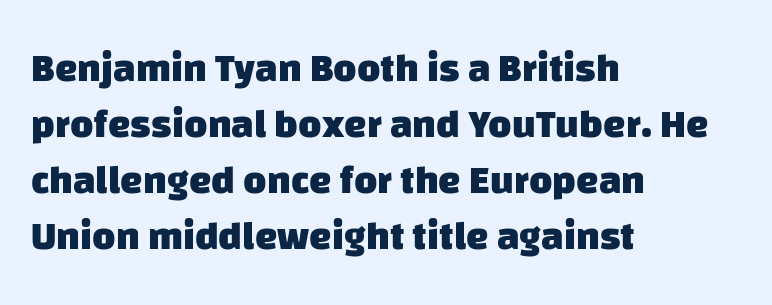
The image shows 40 px heavy sans-serif type; set left-aligned, normal line spacing (1.4x), normal letter spacing, not underlined; low stroke contrast and a large x-height.
